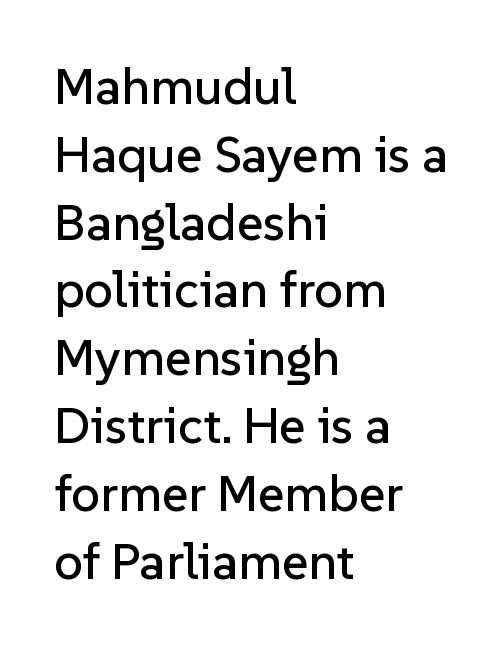
{"serif": "no", "italic": "no", "width": "normal", "stroke_contrast": "low", "x_height": "medium", "monospaced": "no", "underline": "no", "align": "left", "line_spacing": "normal", "line_spacing_ratio": 1.33, "letter_spacing": "normal", "letter_spacing_em": 0.0, "glyph_px": 51}
